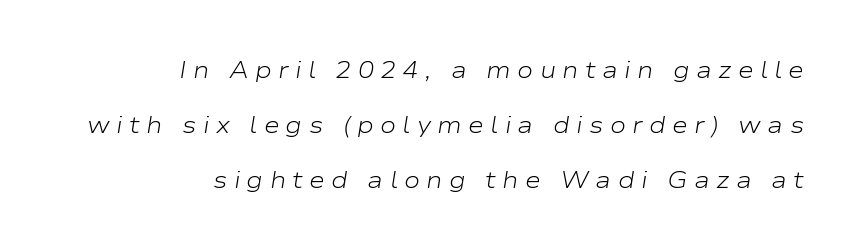
The image shows 24 px text type, italic (leaning right); set right-aligned, loose line spacing (2.3x), unusually wide letter spacing (+0.26 em), not underlined.
